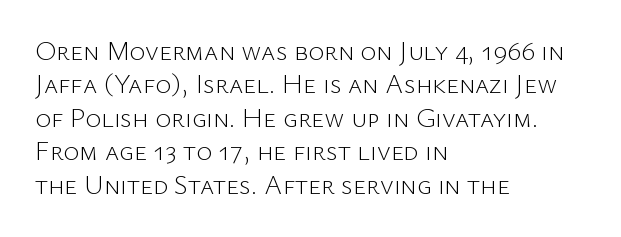
No letter is thick-stroked: the sample isn't bold. This rendering leaves character spacing at its baseline value. A bare baseline throughout the passage. Line beginnings align vertically; line endings do not. This sample uses an upright cut, with every glyph sitting square on the baseline.
